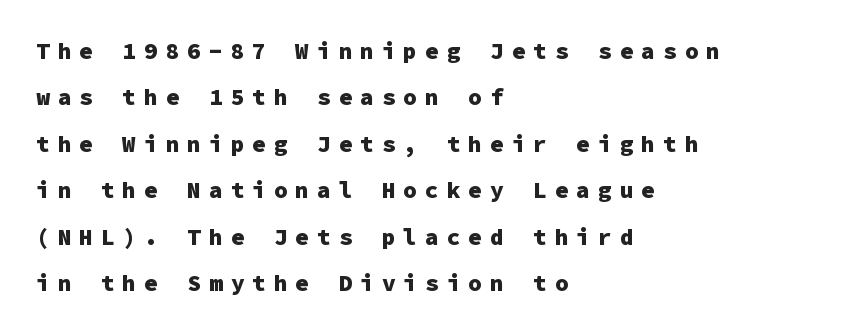
Do the letters lean? They stand straight. Heavy-handed strokes throughout: this text is bold. The leading is generous, giving the passage an open texture. One-word summary of the alignment: left.
